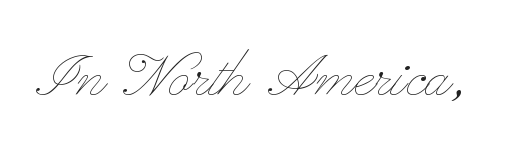
Q: Is the text bold? A: No.
Q: Is the text italic (slanted)? A: Yes.
Q: Is the text underlined? A: No.
Q: Is the spacing between letters normal or unusually wide? A: Normal.
Q: Width (condensed, normal, or wide)? A: Wide.
Q: Stroke contrast? A: Low.
Q: x-height? A: Small.
Q: Monospaced? A: No.
